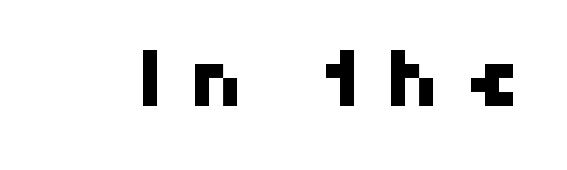
The image shows 78 px sans-serif type; set unusually wide letter spacing (+0.3 em), not underlined; high stroke contrast and a medium x-height.
